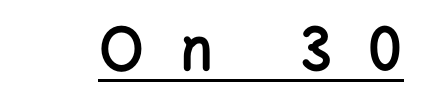
{"serif": "no", "italic": "no", "width": "condensed", "stroke_contrast": "low", "x_height": "large", "monospaced": "no", "underline": "yes", "letter_spacing": "wide", "letter_spacing_em": 0.48, "glyph_px": 70}
